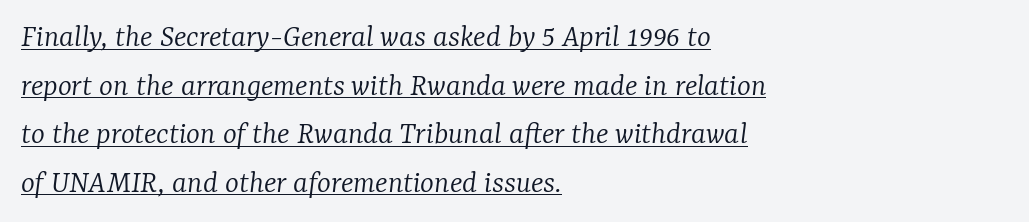
{"serif": "yes", "italic": "yes", "lean": "right", "slant_degrees": 7, "bold": "no", "weight": "light", "width": "normal", "stroke_contrast": "low", "x_height": "medium", "monospaced": "no", "underline": "yes", "align": "left", "line_spacing": "normal", "line_spacing_ratio": 1.47, "letter_spacing": "normal", "letter_spacing_em": 0.0, "glyph_px": 33}
